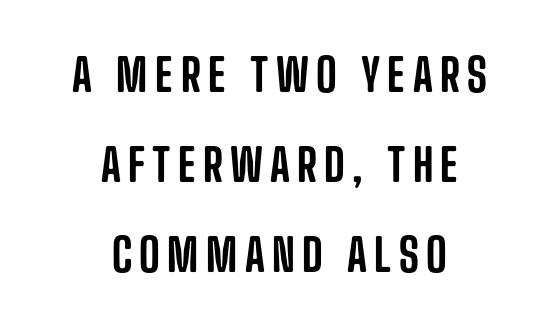
Q: Is the text italic (slanted)? A: No, it is upright.
Q: Is the typeface a serif or a sans-serif typeface? A: Sans-serif.
Q: Is the text underlined? A: No.
Q: How is the paragraph aligned? A: Centered.
Q: Is the spacing between lines tight, normal or loose? A: Loose.
Q: Width (condensed, normal, or wide)? A: Condensed.
Q: Stroke contrast? A: Low.
Q: x-height? A: Large.
Q: Monospaced? A: No.
